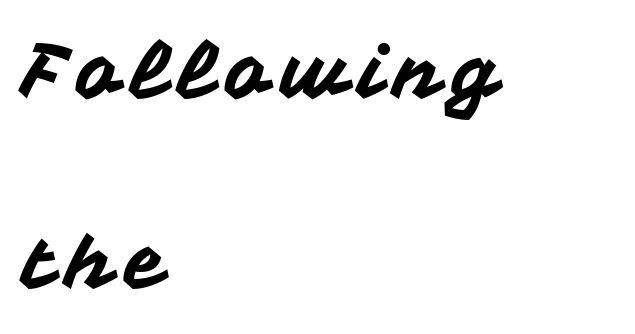
The image shows 76 px sans-serif type; set left-aligned, loose line spacing (2.5x), not underlined; medium stroke contrast and a medium x-height.
